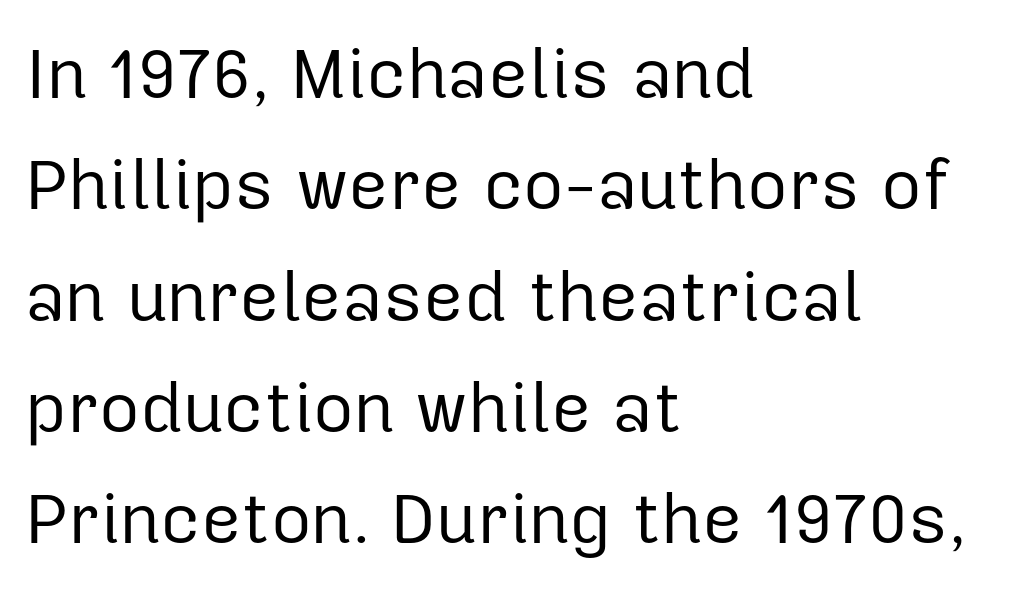
The image shows 70 px regular-weight sans-serif type, upright; set left-aligned, normal line spacing (1.59x), normal letter spacing, not underlined; low stroke contrast and a medium x-height.
